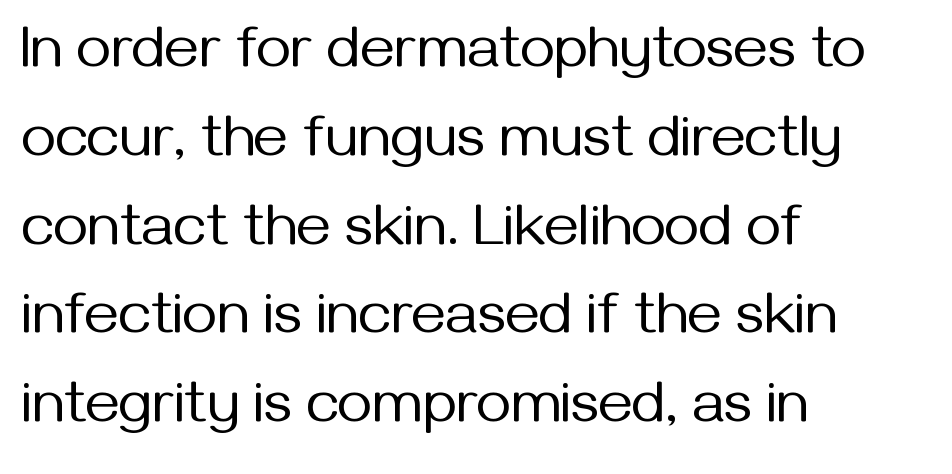
Q: Is the text bold? A: No.
Q: Is the text italic (slanted)? A: No, it is upright.
Q: Is the typeface a serif or a sans-serif typeface? A: Sans-serif.
Q: Is the text underlined? A: No.
Q: How is the paragraph aligned? A: Left-aligned.
Q: Is the spacing between letters normal or unusually wide? A: Normal.
Q: Is the spacing between lines tight, normal or loose? A: Normal.
Q: Width (condensed, normal, or wide)? A: Normal.
Q: Stroke contrast? A: Medium.
Q: x-height? A: Medium.
Q: Monospaced? A: No.
